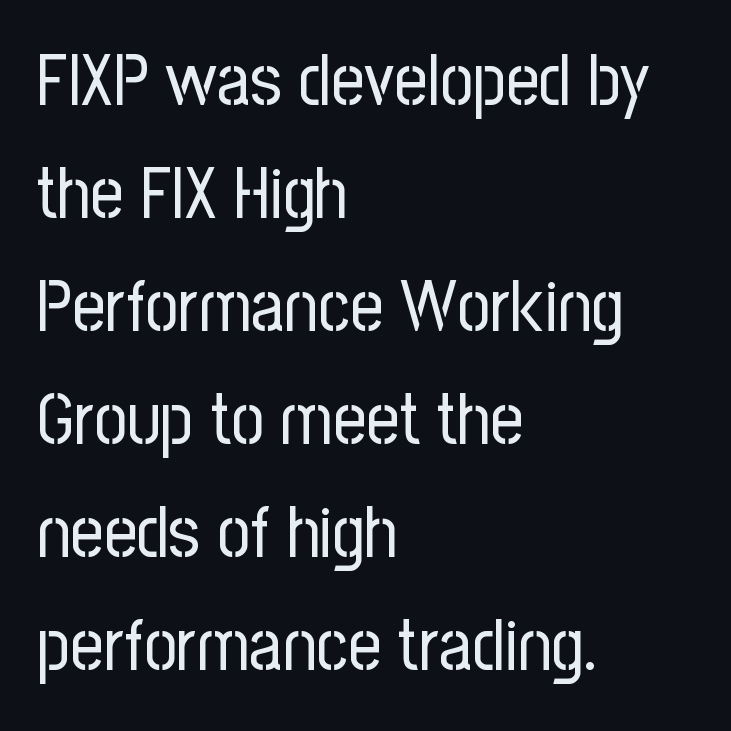
Q: Is the text bold? A: No.
Q: Is the text italic (slanted)? A: No, it is upright.
Q: Is the typeface a serif or a sans-serif typeface? A: Sans-serif.
Q: Is the text underlined? A: No.
Q: How is the paragraph aligned? A: Left-aligned.
Q: Is the spacing between letters normal or unusually wide? A: Normal.
Q: Is the spacing between lines tight, normal or loose? A: Normal.
Q: Width (condensed, normal, or wide)? A: Condensed.
Q: Stroke contrast? A: Low.
Q: x-height? A: Medium.
Q: Monospaced? A: No.
